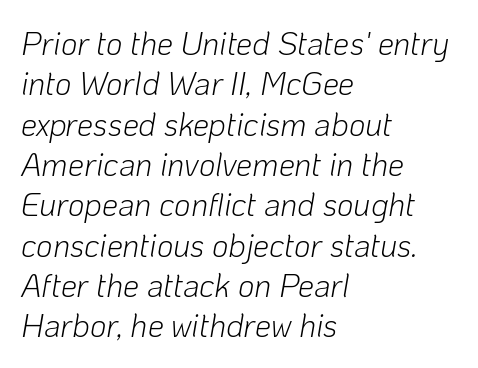
Stroke mass is kept to a normal reading level or below. The face used here is proportionally spaced, like ordinary book or web type. Look at the tracking — it's just the regular setting, nothing added. Descender tails drop into unmarked territory. Compared with ordinary roman type, these characters are visibly tilted.
